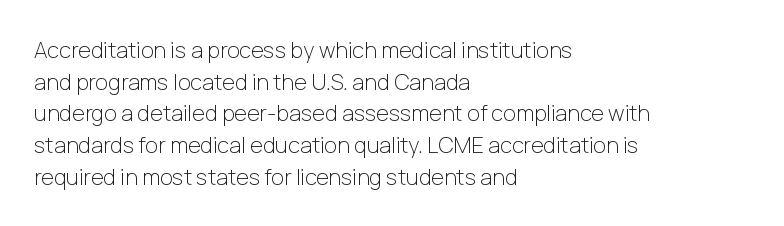
The image shows 22 px text type, upright; set left-aligned, normal line spacing (1.44x), normal letter spacing, not underlined.
